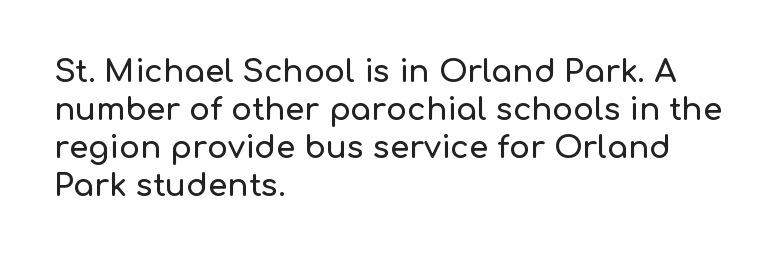
Q: Is the text italic (slanted)? A: No, it is upright.
Q: Is the typeface a serif or a sans-serif typeface? A: Sans-serif.
Q: Is the text underlined? A: No.
Q: How is the paragraph aligned? A: Left-aligned.
Q: Is the spacing between letters normal or unusually wide? A: Normal.
Q: Width (condensed, normal, or wide)? A: Normal.
Q: Stroke contrast? A: Low.
Q: x-height? A: Medium.
Q: Monospaced? A: No.
